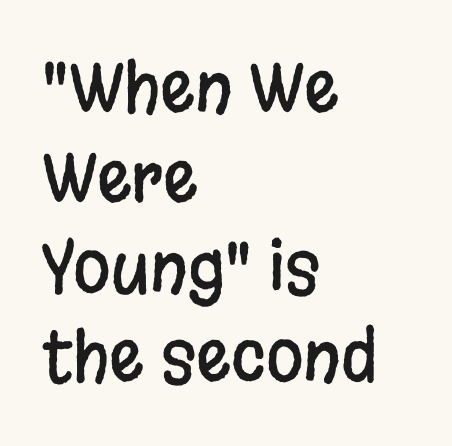
The image shows 68 px condensed sans-serif type, upright; set left-aligned, normal line spacing (1.32x), normal letter spacing, not underlined; low stroke contrast and a large x-height.
